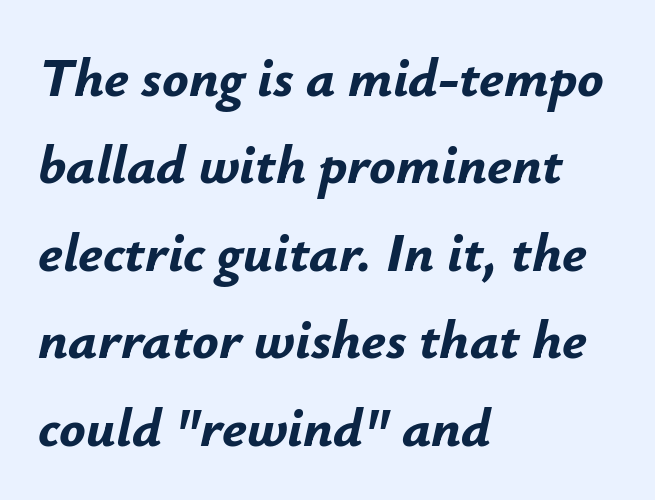
Q: Is the text bold? A: Yes.
Q: Is the text italic (slanted)? A: Yes, it leans right by about 12 degrees.
Q: Is the text underlined? A: No.
Q: How is the paragraph aligned? A: Left-aligned.
Q: Is the spacing between letters normal or unusually wide? A: Normal.
Q: Is the spacing between lines tight, normal or loose? A: Normal.
Q: Width (condensed, normal, or wide)? A: Normal.
Q: Stroke contrast? A: Low.
Q: x-height? A: Small.
Q: Monospaced? A: No.
